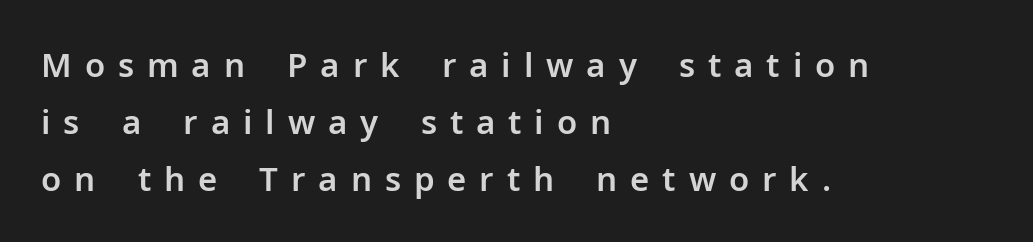
Look at the tracking — it's clearly loosened, letters drifting apart. Each letter's strokes conclude bluntly, with no projecting serifs. You could not count columns in this text — the font is proportionally spaced. Underlining? Definitely not there.
